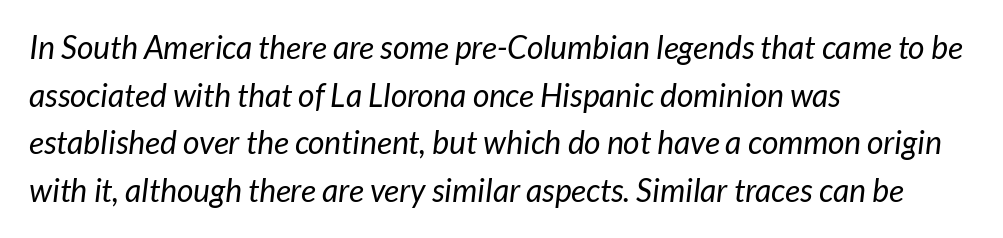
{"serif": "no", "bold": "no", "weight": "regular", "width": "normal", "stroke_contrast": "low", "x_height": "medium", "monospaced": "no", "underline": "no", "align": "left", "line_spacing": "normal", "line_spacing_ratio": 1.49, "letter_spacing": "normal", "letter_spacing_em": 0.0, "glyph_px": 32}
